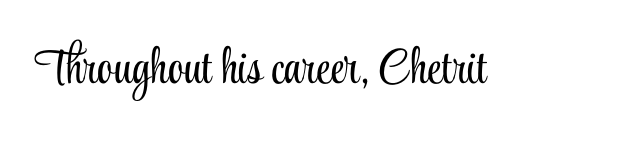
The image shows 49 px light, condensed serif type; set normal letter spacing, not underlined; low stroke contrast and a small x-height.
